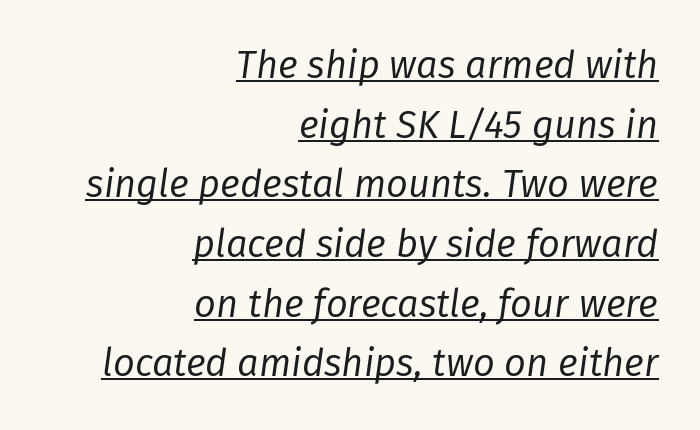
{"italic": "yes", "lean": "right", "slant_degrees": 8, "bold": "no", "weight": "regular", "width": "normal", "stroke_contrast": "low", "x_height": "medium", "monospaced": "no", "underline": "yes", "align": "right", "line_spacing": "normal", "line_spacing_ratio": 1.57, "letter_spacing": "normal", "letter_spacing_em": 0.0, "glyph_px": 38}
